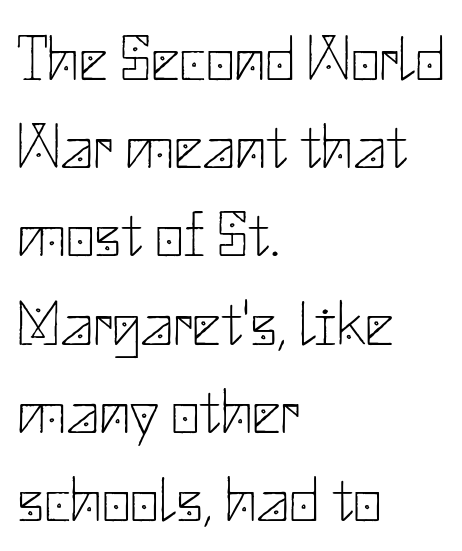
The space directly below the letters is spotless. Ascenders rise straight up at ninety degrees. Stem width sits at or under what a default text font uses. The tracking reads as untouched default to a designer's eye.
